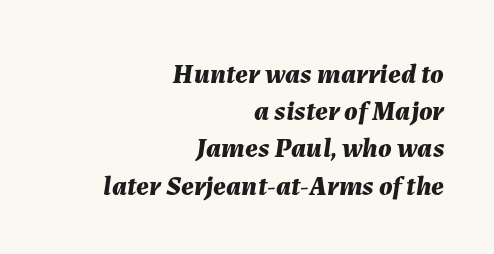
Q: Is the text bold? A: Yes.
Q: Is the text italic (slanted)? A: Yes, it leans right by about 7 degrees.
Q: Is the text underlined? A: No.
Q: How is the paragraph aligned? A: Right-aligned.
Q: Is the spacing between letters normal or unusually wide? A: Normal.
Q: Is the spacing between lines tight, normal or loose? A: Normal.
Q: Width (condensed, normal, or wide)? A: Normal.
Q: Stroke contrast? A: Medium.
Q: x-height? A: Medium.
Q: Monospaced? A: No.
